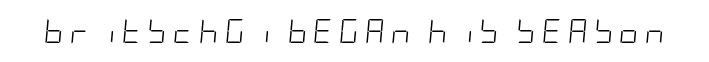
Q: Is the text bold? A: No.
Q: Is the text italic (slanted)? A: Yes, it leans right by about 5 degrees.
Q: Is the text underlined? A: No.
Q: Is the spacing between letters normal or unusually wide? A: Unusually wide.
